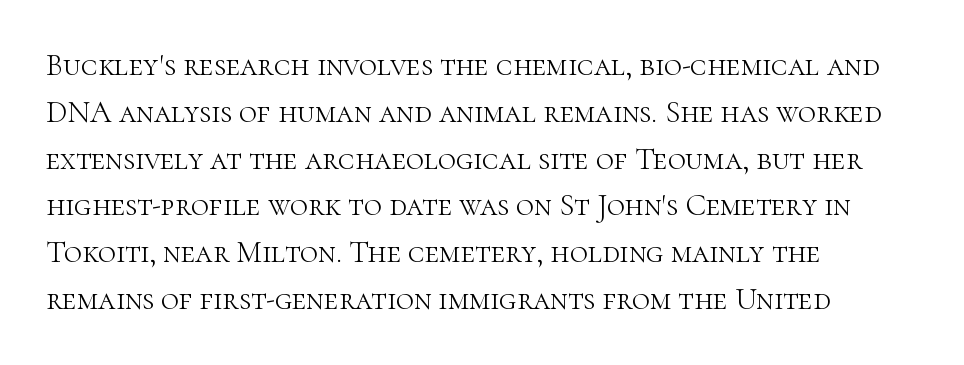
Q: Is the text bold? A: No.
Q: Is the text italic (slanted)? A: No, it is upright.
Q: Is the typeface a serif or a sans-serif typeface? A: Serif.
Q: Is the text underlined? A: No.
Q: How is the paragraph aligned? A: Left-aligned.
Q: Is the spacing between letters normal or unusually wide? A: Normal.
Q: Is the spacing between lines tight, normal or loose? A: Normal.
Q: Width (condensed, normal, or wide)? A: Normal.
Q: Stroke contrast? A: High.
Q: x-height? A: Medium.
Q: Monospaced? A: No.
